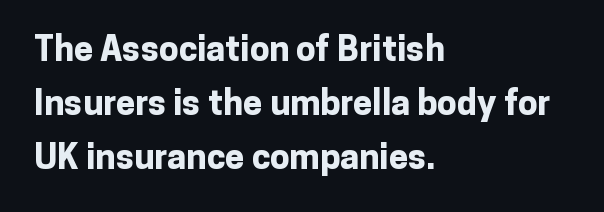
{"serif": "no", "italic": "no", "bold": "yes", "weight": "bold", "width": "normal", "stroke_contrast": "low", "x_height": "medium", "monospaced": "no", "underline": "no", "align": "left", "line_spacing": "normal", "line_spacing_ratio": 1.54, "letter_spacing": "normal", "letter_spacing_em": 0.0, "glyph_px": 35}
